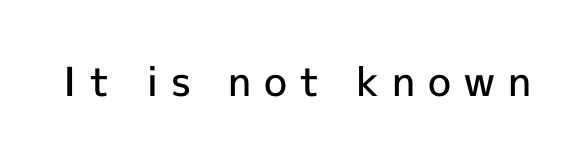
Has an underline been added? It has not. You could not count columns in this text — the font is proportionally spaced. Set as a demibold, roughly 600 on the weight scale. In terms of letterform style, serifs are entirely absent. Italic? Not at all — the glyphs are vertical.
